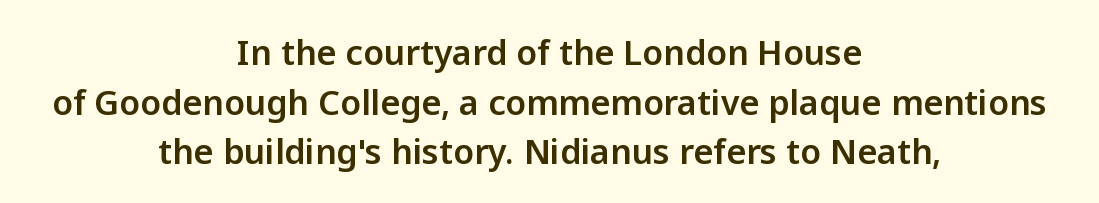
The image shows 34 px sans-serif type, upright; set centered, normal line spacing (1.46x), normal letter spacing, not underlined; low stroke contrast and a medium x-height.
